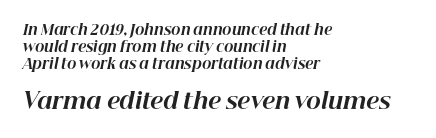
Q: Is the text bold? A: Yes.
Q: Is the text italic (slanted)? A: Yes, it leans right by about 12 degrees.
Q: Is the text underlined? A: No.
Q: How is the paragraph aligned? A: Left-aligned.
Q: Is the spacing between letters normal or unusually wide? A: Normal.
Q: Which block of text is set in a larger size, the first (top) or the second (bottom)? A: The second (bottom) one.
